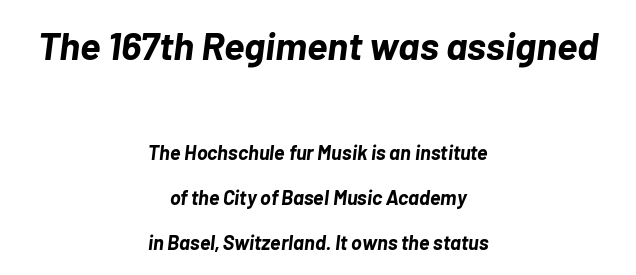
Q: Is the text bold? A: Yes.
Q: Is the text italic (slanted)? A: Yes, it leans right by about 7 degrees.
Q: Is the text underlined? A: No.
Q: How is the paragraph aligned? A: Centered.
Q: Is the spacing between letters normal or unusually wide? A: Normal.
Q: Is the spacing between lines tight, normal or loose? A: Loose.
Q: Which block of text is set in a larger size, the first (top) or the second (bottom)? A: The first (top) one.
Q: Width (condensed, normal, or wide)? A: Normal.
Q: Stroke contrast? A: Low.
Q: x-height? A: Medium.
Q: Monospaced? A: No.
